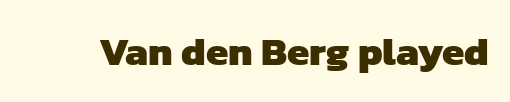
{"serif": "no", "bold": "yes", "weight": "heavy", "width": "normal", "stroke_contrast": "low", "x_height": "medium", "monospaced": "no", "underline": "no", "letter_spacing": "normal", "letter_spacing_em": 0.0, "glyph_px": 40}
